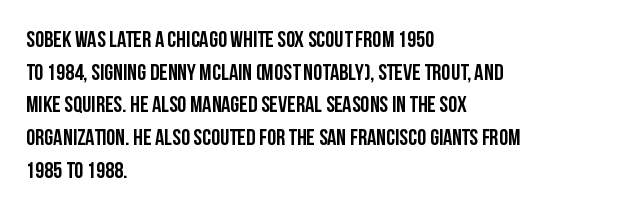
{"italic": "no", "bold": "yes", "underline": "no", "align": "left", "line_spacing": "normal", "line_spacing_ratio": 1.42, "letter_spacing": "normal", "letter_spacing_em": 0.0, "glyph_px": 23}
